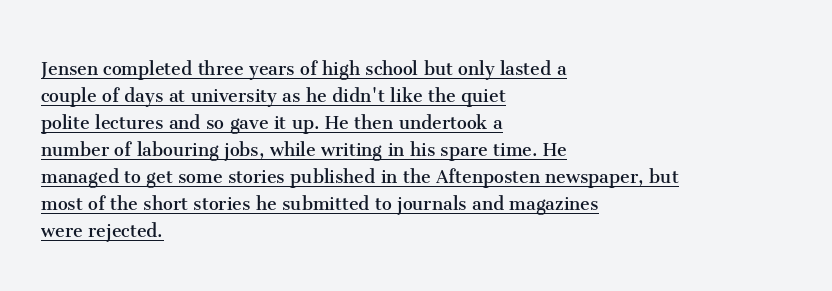
The image shows 22 px text type, upright; set left-aligned, line spacing 1.23x, normal letter spacing, underlined.
